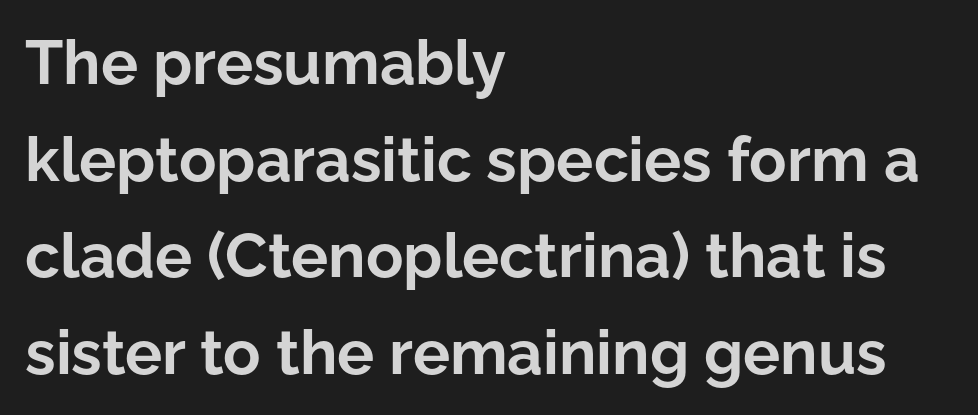
The image shows 62 px bold sans-serif type, upright; set left-aligned, normal line spacing (1.56x), normal letter spacing, not underlined; low stroke contrast and a medium x-height.
